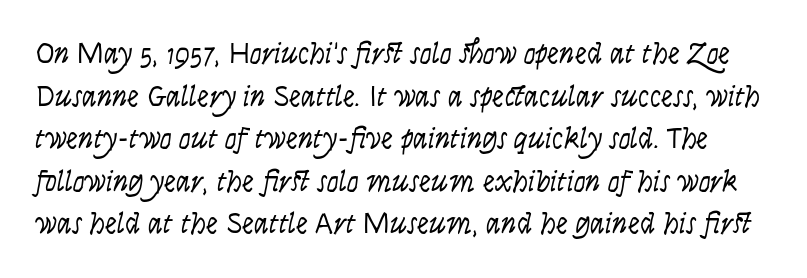
Each letter keeps its own natural width here, so spacing adapts to shape. The foot of each line stays bare and open. Slanted lettering throughout. Nothing heavy about these letters — not bold at all.
